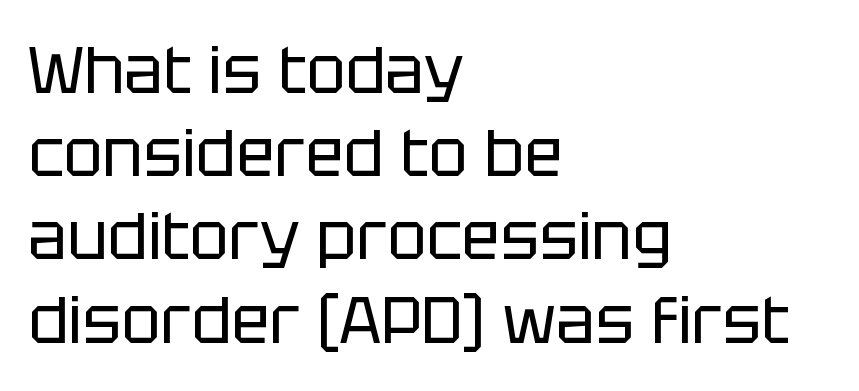
Q: Is the text bold? A: No.
Q: Is the text italic (slanted)? A: No, it is upright.
Q: Is the typeface a serif or a sans-serif typeface? A: Sans-serif.
Q: Is the text underlined? A: No.
Q: How is the paragraph aligned? A: Left-aligned.
Q: Is the spacing between letters normal or unusually wide? A: Normal.
Q: Is the spacing between lines tight, normal or loose? A: Normal.
Q: Width (condensed, normal, or wide)? A: Normal.
Q: Stroke contrast? A: Low.
Q: x-height? A: Large.
Q: Monospaced? A: No.
